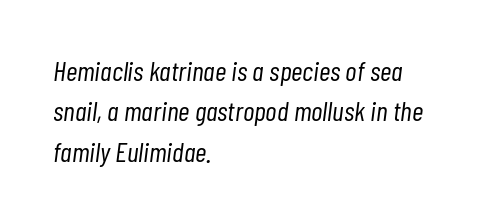
{"italic": "yes", "lean": "right", "slant_degrees": 7, "bold": "no", "weight": "light", "width": "condensed", "stroke_contrast": "low", "x_height": "medium", "monospaced": "no", "underline": "no", "align": "left", "line_spacing": "normal", "line_spacing_ratio": 1.44, "letter_spacing": "normal", "letter_spacing_em": 0.0, "glyph_px": 28}
